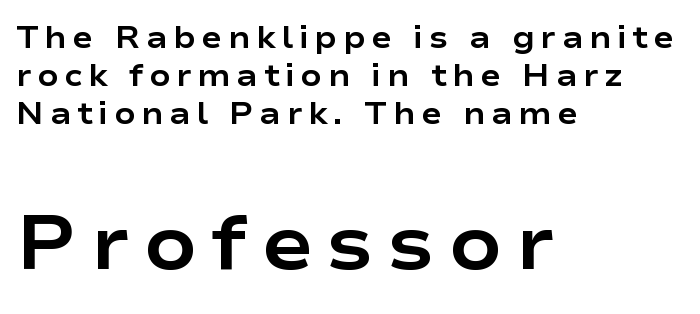
Q: Is the text bold? A: Yes.
Q: Is the text italic (slanted)? A: No, it is upright.
Q: Is the typeface a serif or a sans-serif typeface? A: Sans-serif.
Q: Is the text underlined? A: No.
Q: How is the paragraph aligned? A: Left-aligned.
Q: Which block of text is set in a larger size, the first (top) or the second (bottom)? A: The second (bottom) one.
Q: Width (condensed, normal, or wide)? A: Wide.
Q: Stroke contrast? A: Low.
Q: x-height? A: Medium.
Q: Monospaced? A: No.
